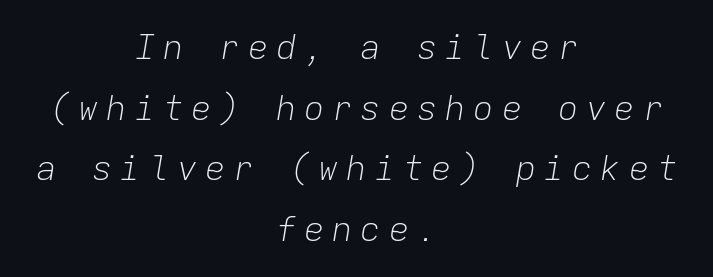
Q: Is the text bold? A: No.
Q: Is the text italic (slanted)? A: Yes, it leans right by about 9 degrees.
Q: Is the text underlined? A: No.
Q: How is the paragraph aligned? A: Centered.
Q: Is the spacing between letters normal or unusually wide? A: Unusually wide.
Q: Width (condensed, normal, or wide)? A: Normal.
Q: Stroke contrast? A: Low.
Q: x-height? A: Medium.
Q: Monospaced? A: Yes.
